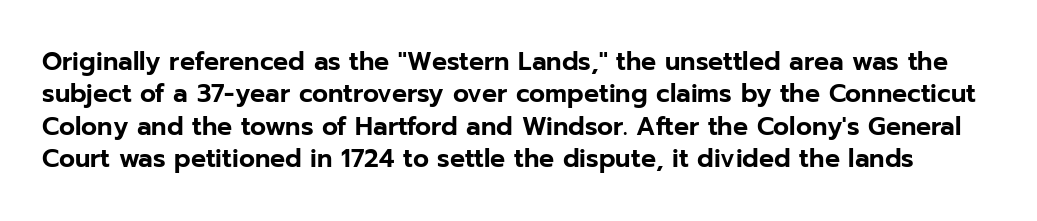
{"italic": "no", "underline": "no", "line_spacing": "normal", "line_spacing_ratio": 1.3, "letter_spacing": "normal", "letter_spacing_em": 0.0, "glyph_px": 25}
